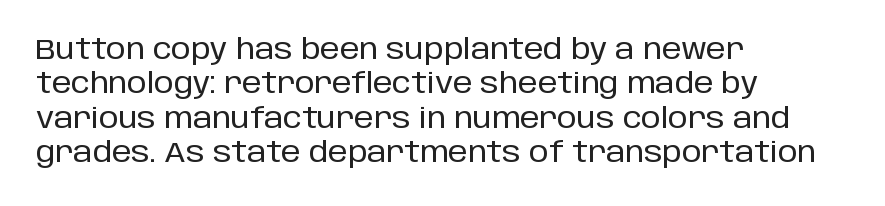
{"serif": "no", "italic": "no", "width": "normal", "stroke_contrast": "low", "x_height": "large", "monospaced": "no", "underline": "no", "align": "left", "line_spacing_ratio": 1.23, "letter_spacing": "normal", "letter_spacing_em": 0.0, "glyph_px": 28}
